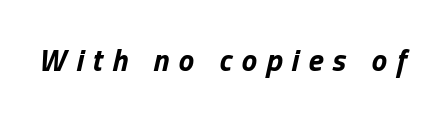
The image shows 31 px bold type, italic (leaning right); set unusually wide letter spacing (+0.3 em), not underlined; low stroke contrast and a medium x-height.
